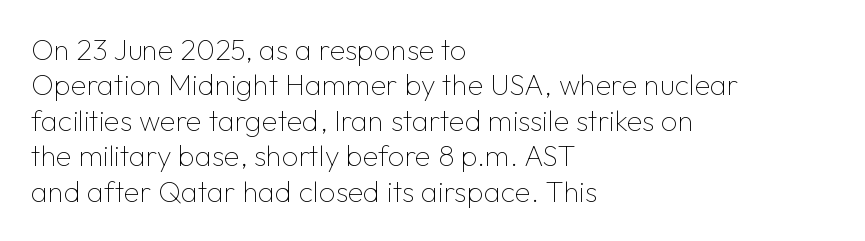
{"serif": "no", "italic": "no", "bold": "no", "weight": "thin", "width": "normal", "stroke_contrast": "low", "x_height": "medium", "monospaced": "no", "underline": "no", "align": "left", "line_spacing_ratio": 1.22, "letter_spacing": "normal", "letter_spacing_em": 0.0, "glyph_px": 29}
